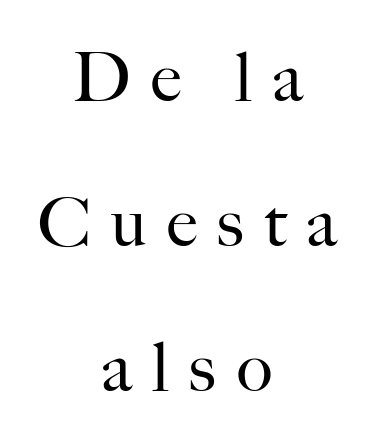
Varying glyph widths throughout — classic text-font behaviour. The typeface chosen for these lines features serifs. Is the block centered? Yes — each line is placed symmetrically about the middle. No chunkiness to these letters — they're not bold. Students, observe: this is what heavily led, spacious text looks like. Tracking value appears strongly positive — letters spread wide.
